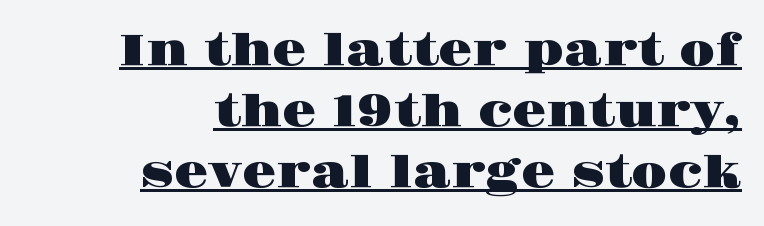
Does the leading feel generous? No, just average. Is the letter spacing exaggerated? No — it looks like the ordinary default. The rendering uses the underline text-decoration. Looks like regular typesetting: each glyph gets only the width it needs.
